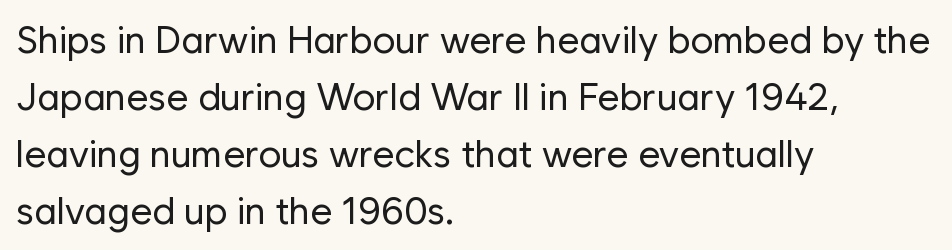
{"serif": "no", "italic": "no", "bold": "no", "weight": "regular", "width": "normal", "stroke_contrast": "low", "x_height": "medium", "monospaced": "no", "underline": "no", "align": "left", "line_spacing": "normal", "line_spacing_ratio": 1.5, "letter_spacing": "normal", "letter_spacing_em": 0.0, "glyph_px": 38}
